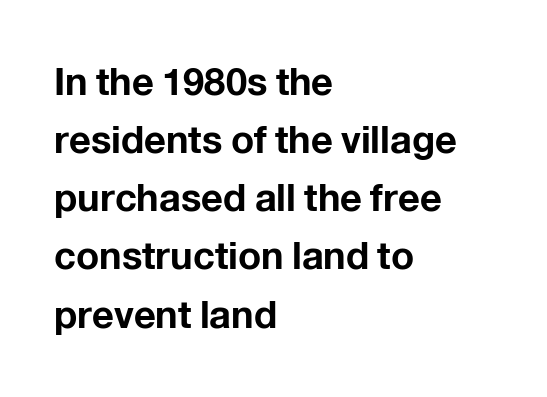
The image shows 38 px bold sans-serif type, upright; set left-aligned, normal line spacing (1.53x), normal letter spacing, not underlined; low stroke contrast and a medium x-height.
